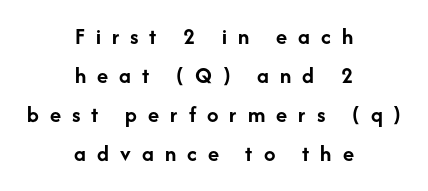
Q: Is the text bold? A: Yes.
Q: Is the text italic (slanted)? A: No, it is upright.
Q: Is the text underlined? A: No.
Q: How is the paragraph aligned? A: Centered.
Q: Is the spacing between letters normal or unusually wide? A: Unusually wide.
Q: Is the spacing between lines tight, normal or loose? A: Normal.
